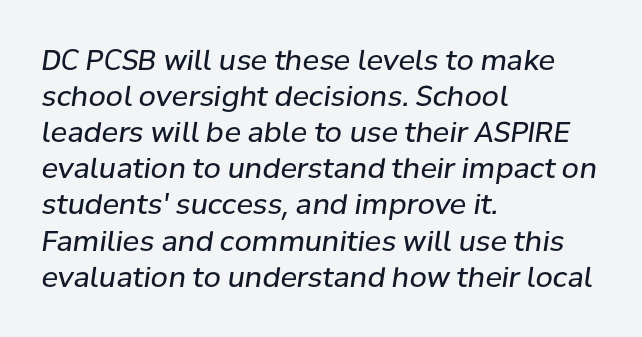
Q: Is the text bold? A: No.
Q: Is the text italic (slanted)? A: Yes, it leans right by about 8 degrees.
Q: Is the text underlined? A: No.
Q: How is the paragraph aligned? A: Left-aligned.
Q: Is the spacing between letters normal or unusually wide? A: Normal.
Q: Is the spacing between lines tight, normal or loose? A: Normal.
Q: Width (condensed, normal, or wide)? A: Normal.
Q: Stroke contrast? A: Low.
Q: x-height? A: Medium.
Q: Monospaced? A: No.
